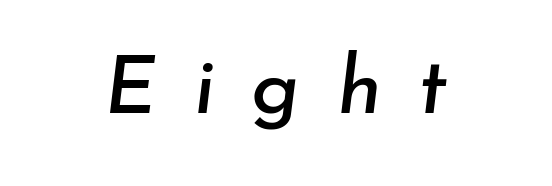
Q: Is the text italic (slanted)? A: Yes, it leans right by about 7 degrees.
Q: Is the text underlined? A: No.
Q: Is the spacing between letters normal or unusually wide? A: Unusually wide.
Q: Width (condensed, normal, or wide)? A: Normal.
Q: Stroke contrast? A: Low.
Q: x-height? A: Small.
Q: Monospaced? A: No.
